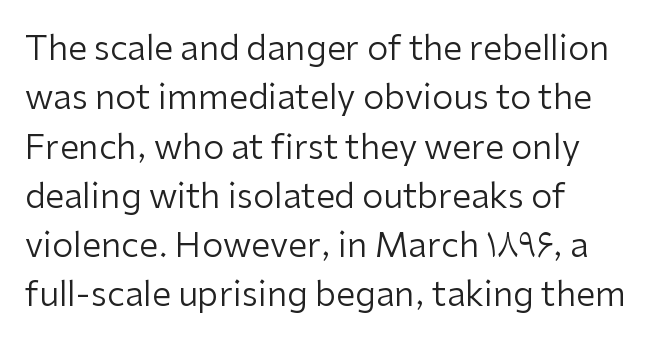
Q: Is the text bold? A: No.
Q: Is the text italic (slanted)? A: No, it is upright.
Q: Is the typeface a serif or a sans-serif typeface? A: Sans-serif.
Q: Is the text underlined? A: No.
Q: How is the paragraph aligned? A: Left-aligned.
Q: Is the spacing between letters normal or unusually wide? A: Normal.
Q: Is the spacing between lines tight, normal or loose? A: Normal.
Q: Width (condensed, normal, or wide)? A: Normal.
Q: Stroke contrast? A: Low.
Q: x-height? A: Medium.
Q: Monospaced? A: No.
